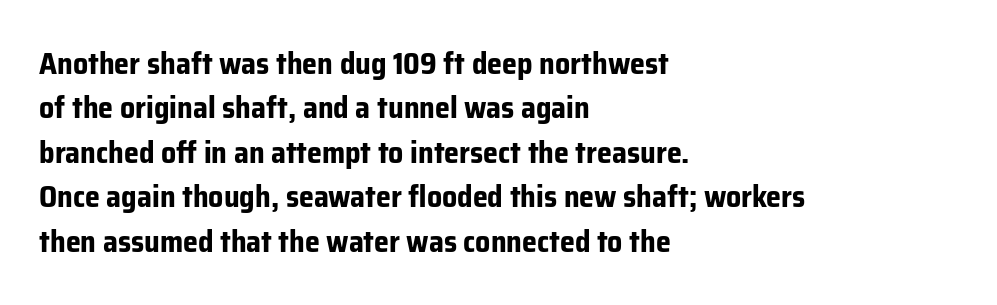
{"serif": "no", "italic": "no", "bold": "yes", "weight": "bold", "width": "normal", "stroke_contrast": "low", "x_height": "medium", "monospaced": "no", "underline": "no", "align": "left", "line_spacing": "normal", "line_spacing_ratio": 1.48, "letter_spacing": "normal", "letter_spacing_em": 0.0, "glyph_px": 30}
